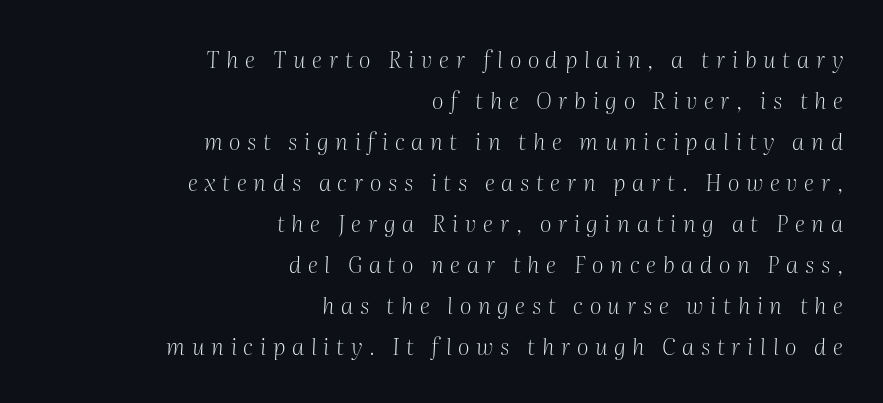
{"italic": "yes", "lean": "right", "slant_degrees": 2, "bold": "no", "underline": "no", "align": "right", "line_spacing_ratio": 1.78, "letter_spacing": "wide", "letter_spacing_em": 0.29, "glyph_px": 23}
